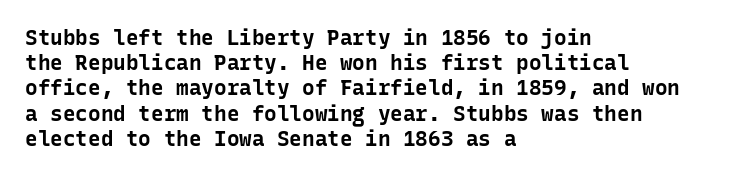
Q: Is the text bold? A: Yes.
Q: Is the text italic (slanted)? A: No, it is upright.
Q: Is the text underlined? A: No.
Q: How is the paragraph aligned? A: Left-aligned.
Q: Is the spacing between letters normal or unusually wide? A: Normal.
